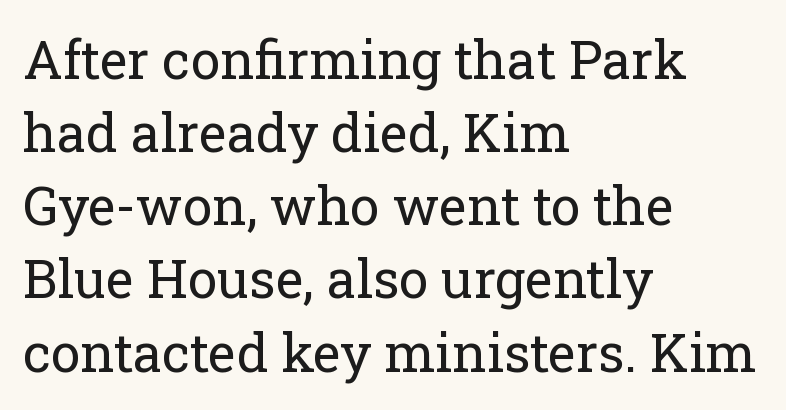
The image shows 53 px regular-weight serif type, upright; set left-aligned, normal line spacing (1.38x), normal letter spacing, not underlined; low stroke contrast and a medium x-height.
